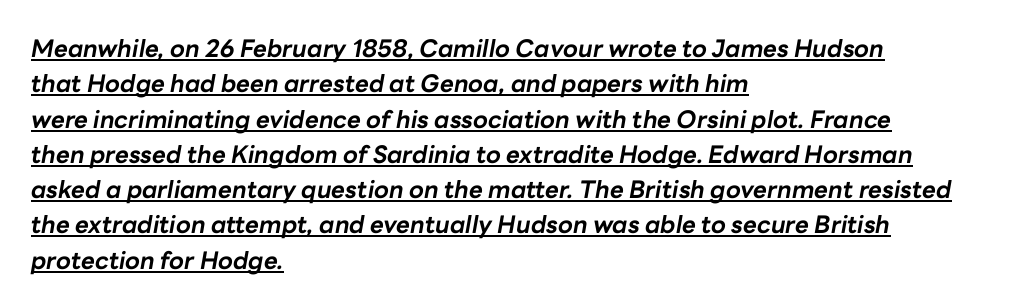
The image shows 24 px bold type, italic (leaning right); set left-aligned, normal line spacing (1.47x), normal letter spacing, underlined.
